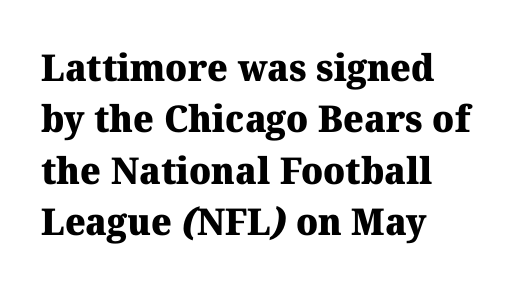
This sample has the flowing, uneven cadence of proportional lettering. The font family rendered here belongs to the serif group. Glance below the letters and you will spot only blank space. The lines are quadded left.
